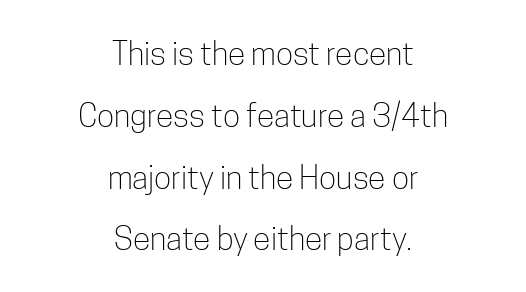
What stands out about the letter spacing? Nothing — it is the standard amount. The rendering uses natural spacing where letterforms have individual widths. Just letters on the line, the space beneath them empty. These lines were composed using upright roman letters.
